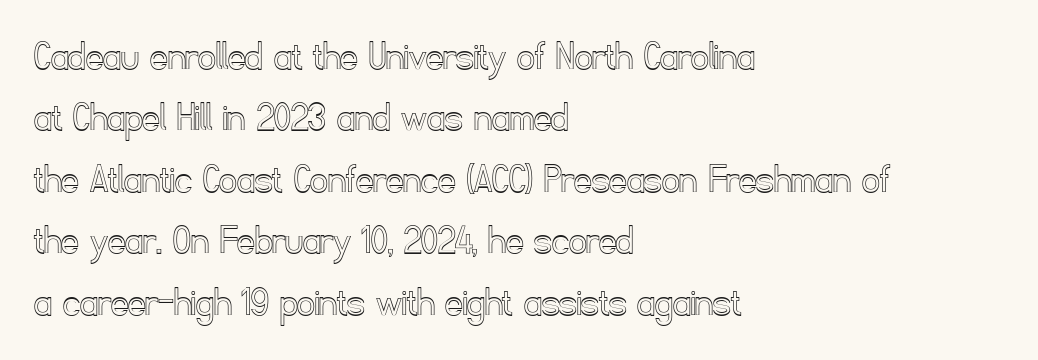
The paragraph shown leans on its left margin. Here the designer chose a conventional face with non-uniform glyph widths. Leading: standard. What stands out about the letter spacing? Nothing — it is the standard amount. Posture: straight, roman, zero tilt. Lines of text with bare space underneath.
